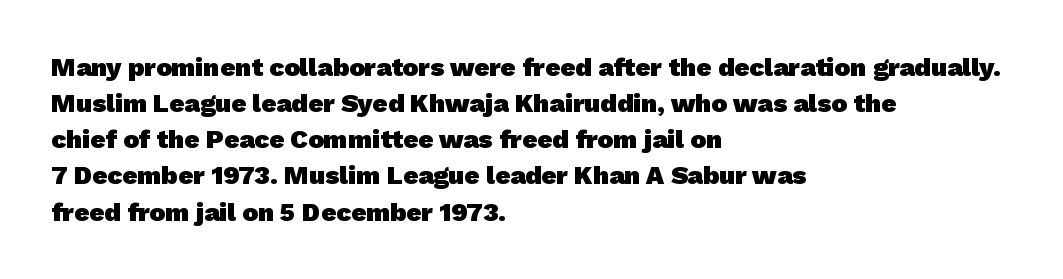
The image shows 26 px bold type; set left-aligned, normal line spacing (1.39x), normal letter spacing, not underlined.
